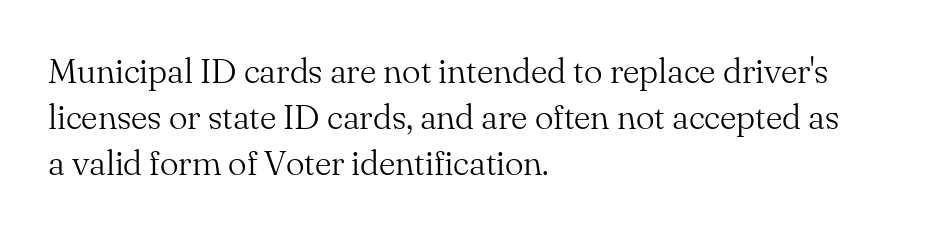
{"serif": "yes", "italic": "no", "bold": "no", "weight": "light", "width": "normal", "stroke_contrast": "medium", "x_height": "small", "monospaced": "no", "underline": "no", "align": "left", "line_spacing": "normal", "line_spacing_ratio": 1.31, "letter_spacing": "normal", "letter_spacing_em": 0.0, "glyph_px": 35}
